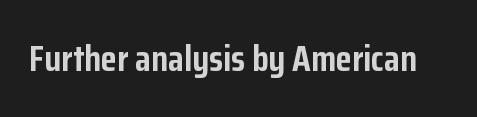
{"serif": "no", "italic": "no", "bold": "yes", "weight": "semibold", "width": "condensed", "stroke_contrast": "low", "x_height": "medium", "monospaced": "no", "underline": "no", "letter_spacing": "normal", "letter_spacing_em": 0.0, "glyph_px": 37}
